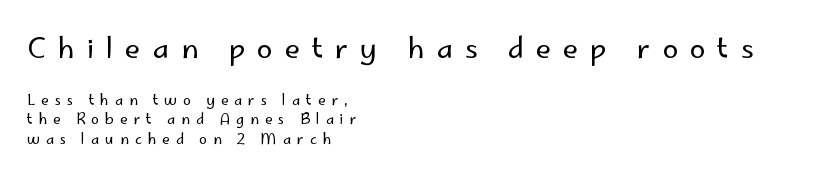
{"serif": "no", "italic": "no", "bold": "no", "weight": "regular", "width": "normal", "stroke_contrast": "low", "x_height": "small", "monospaced": "no", "underline": "no", "align": "left", "line_spacing": "normal", "line_spacing_ratio": 1.4, "letter_spacing": "wide", "letter_spacing_em": 0.43, "larger_block": "first", "size_ratio": 2.0, "glyph_px": 28}
